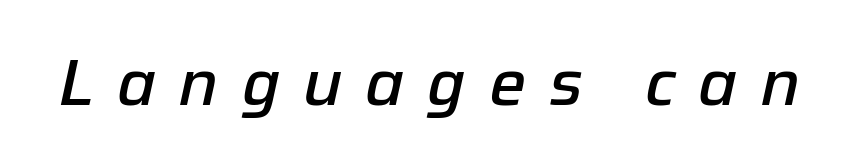
Q: Is the text bold? A: Semi-bold.
Q: Is the text italic (slanted)? A: Yes, it leans right by about 12 degrees.
Q: Is the text underlined? A: No.
Q: Is the spacing between letters normal or unusually wide? A: Unusually wide.
Q: Width (condensed, normal, or wide)? A: Normal.
Q: Stroke contrast? A: Low.
Q: x-height? A: Medium.
Q: Monospaced? A: No.
